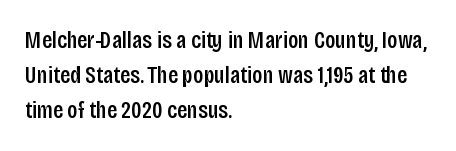
Q: Is the text bold? A: Semi-bold.
Q: Is the text italic (slanted)? A: No, it is upright.
Q: Is the text underlined? A: No.
Q: How is the paragraph aligned? A: Left-aligned.
Q: Is the spacing between letters normal or unusually wide? A: Normal.
Q: Is the spacing between lines tight, normal or loose? A: Normal.
